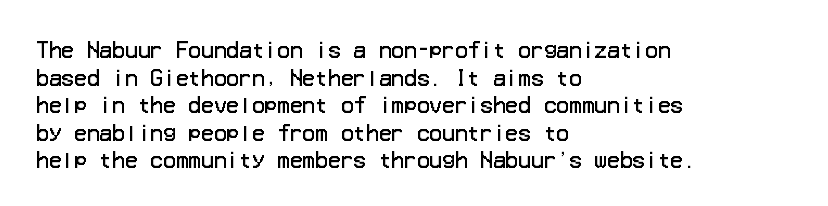
Teacher's note: observe the even left margin — that is flush-left alignment. The line texture is even and compact thanks to regular tracking. The lettering stays uniformly vertical, giving the passage a roman look. The baseline area is clear.
